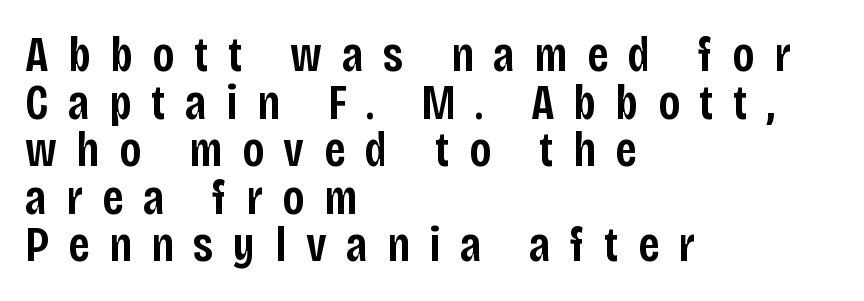
Q: Is the text bold? A: Semi-bold.
Q: Is the text italic (slanted)? A: No, it is upright.
Q: Is the typeface a serif or a sans-serif typeface? A: Sans-serif.
Q: Is the text underlined? A: No.
Q: How is the paragraph aligned? A: Left-aligned.
Q: Is the spacing between letters normal or unusually wide? A: Unusually wide.
Q: Is the spacing between lines tight, normal or loose? A: Tight.
Q: Width (condensed, normal, or wide)? A: Condensed.
Q: Stroke contrast? A: Low.
Q: x-height? A: Large.
Q: Monospaced? A: No.
